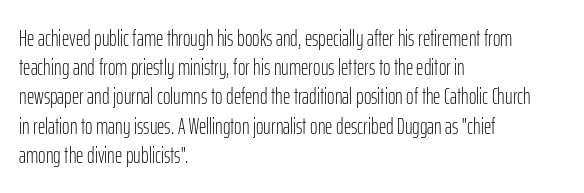
Nothing unusual about the tracking: characters are spaced as the font intends. Caption: multi-line text, flush left, ragged right. How would I describe the line gaps? Plain and ordinary. Unbolded letterforms with no extra heft.
